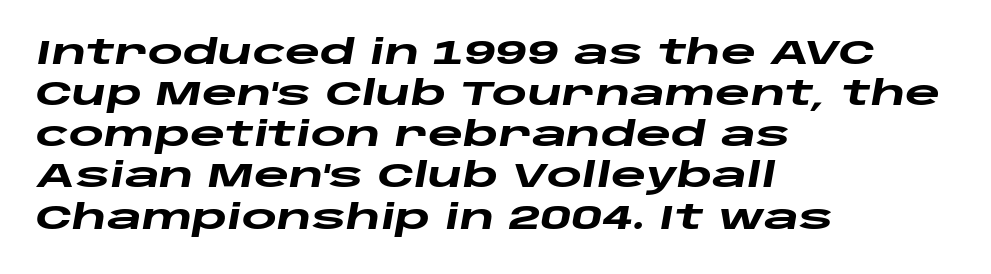
The image shows 34 px heavy, wide type, italic (leaning right); set left-aligned, line spacing 1.21x, normal letter spacing, not underlined; low stroke contrast and a large x-height.
